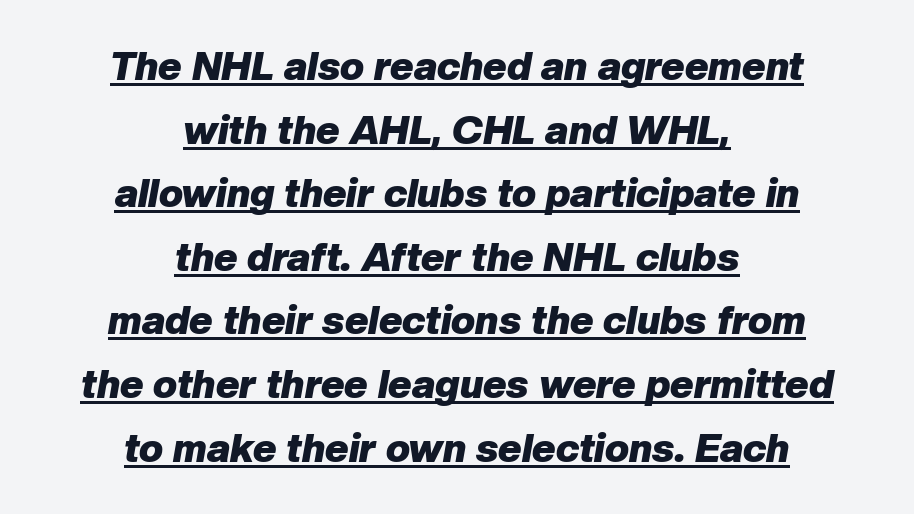
Q: Is the text bold? A: Yes.
Q: Is the text italic (slanted)? A: Yes, it leans right by about 10 degrees.
Q: Is the text underlined? A: Yes.
Q: How is the paragraph aligned? A: Centered.
Q: Is the spacing between letters normal or unusually wide? A: Normal.
Q: Is the spacing between lines tight, normal or loose? A: Normal.
Q: Width (condensed, normal, or wide)? A: Normal.
Q: Stroke contrast? A: Low.
Q: x-height? A: Medium.
Q: Monospaced? A: No.
